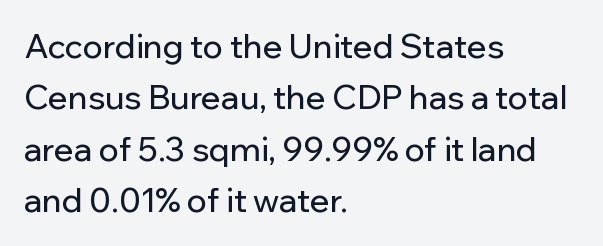
Q: Is the text italic (slanted)? A: No, it is upright.
Q: Is the typeface a serif or a sans-serif typeface? A: Sans-serif.
Q: Is the text underlined? A: No.
Q: How is the paragraph aligned? A: Left-aligned.
Q: Is the spacing between letters normal or unusually wide? A: Normal.
Q: Is the spacing between lines tight, normal or loose? A: Normal.
Q: Width (condensed, normal, or wide)? A: Normal.
Q: Stroke contrast? A: Low.
Q: x-height? A: Medium.
Q: Monospaced? A: No.
